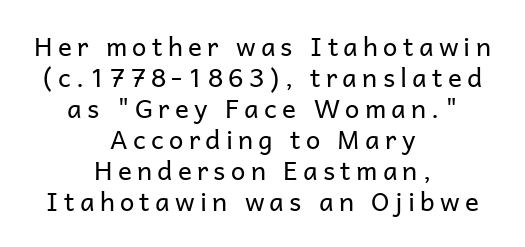
{"italic": "no", "bold": "no", "underline": "no", "align": "center", "line_spacing_ratio": 1.19, "letter_spacing": "wide", "letter_spacing_em": 0.2, "glyph_px": 26}
